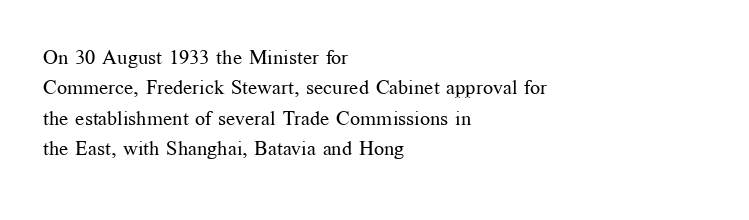
Q: Is the text bold? A: No.
Q: Is the text italic (slanted)? A: No, it is upright.
Q: Is the text underlined? A: No.
Q: How is the paragraph aligned? A: Left-aligned.
Q: Is the spacing between letters normal or unusually wide? A: Normal.
Q: Is the spacing between lines tight, normal or loose? A: Normal.
